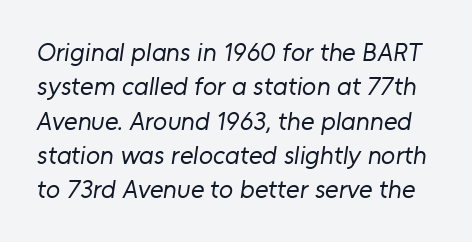
In terms of leading, this rendering sits right in the middle. No letter is thick-stroked: the sample isn't bold. The letterforms sit shoulder to shoulder at normal distance. Descender tails drop into unmarked territory.
